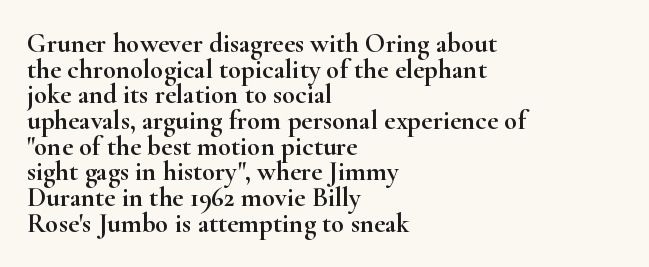
No extra tracking has been applied to these lines. Posture: vertical. Words float on clear page, feet unadorned. Whoever set this chose condensed vertical rhythm over breathing room. Each line starts at the same left margin while the right side varies.
